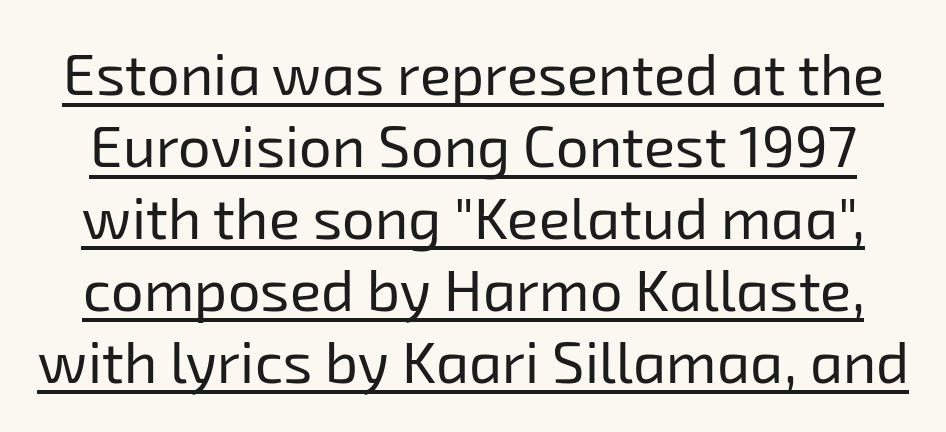
The image shows 58 px regular-weight sans-serif type; set line spacing 1.24x, normal letter spacing, underlined; low stroke contrast and a medium x-height.
